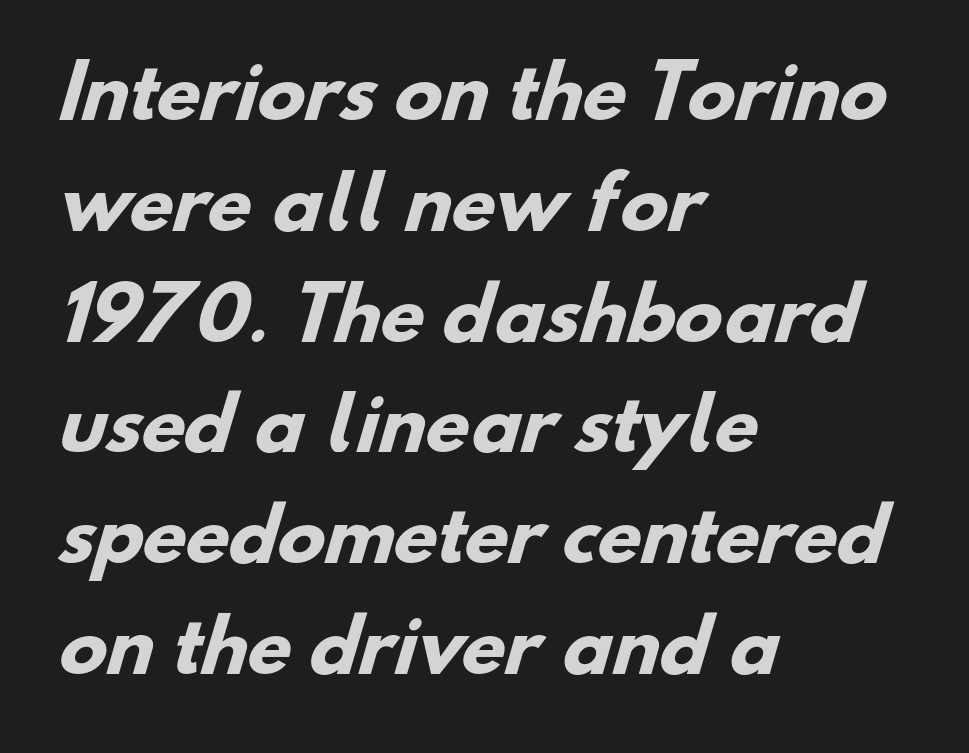
You could call the tracking neutral — neither tight nor loose. Bare-footed words on every line. Proportional: the letters do not fall into vertical columns. The vertical gap from one line to the next is medium.
